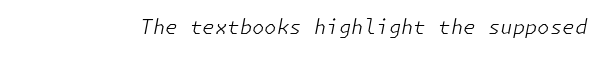
No heavy texture on the line: the type isn't bold. Words appear dense and cohesive because spacing is normal. The foot of each line stays bare and open. Does the lettering tilt? It does — this is italic.
